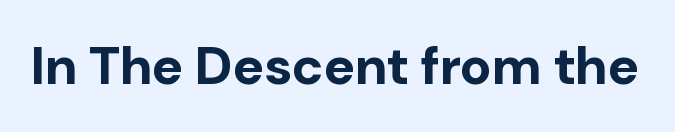
{"serif": "no", "italic": "no", "bold": "yes", "weight": "bold", "width": "normal", "stroke_contrast": "low", "x_height": "medium", "monospaced": "no", "underline": "no", "letter_spacing": "normal", "letter_spacing_em": 0.0, "glyph_px": 53}
